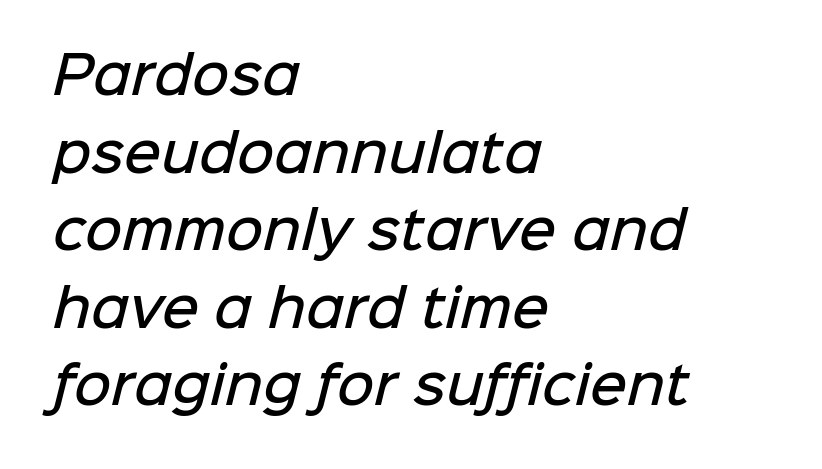
Q: Is the text bold? A: Semi-bold.
Q: Is the typeface a serif or a sans-serif typeface? A: Sans-serif.
Q: Is the text underlined? A: No.
Q: How is the paragraph aligned? A: Left-aligned.
Q: Is the spacing between letters normal or unusually wide? A: Normal.
Q: Is the spacing between lines tight, normal or loose? A: Normal.
Q: Width (condensed, normal, or wide)? A: Normal.
Q: Stroke contrast? A: Low.
Q: x-height? A: Medium.
Q: Monospaced? A: No.
